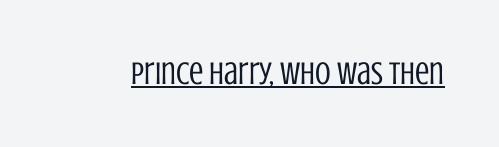
Q: Is the text bold? A: No.
Q: Is the text italic (slanted)? A: No, it is upright.
Q: Is the typeface a serif or a sans-serif typeface? A: Sans-serif.
Q: Is the text underlined? A: Yes.
Q: Is the spacing between letters normal or unusually wide? A: Normal.
Q: Width (condensed, normal, or wide)? A: Condensed.
Q: Stroke contrast? A: Low.
Q: x-height? A: Large.
Q: Monospaced? A: No.
